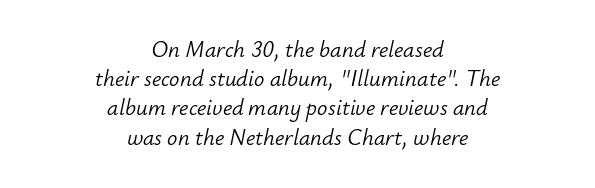
Q: Is the text bold? A: No.
Q: Is the text italic (slanted)? A: Yes, it leans right by about 12 degrees.
Q: Is the text underlined? A: No.
Q: How is the paragraph aligned? A: Centered.
Q: Is the spacing between letters normal or unusually wide? A: Normal.
Q: Is the spacing between lines tight, normal or loose? A: Normal.
